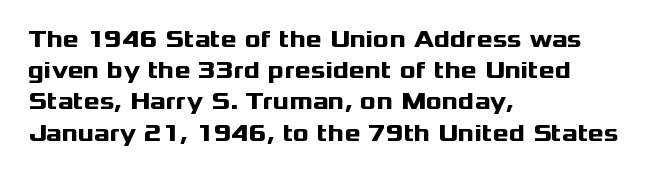
The image shows 24 px bold type, upright; set left-aligned, normal line spacing (1.3x), normal letter spacing, not underlined.
